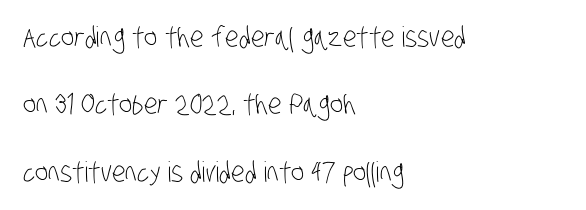
{"serif": "no", "bold": "no", "weight": "light", "width": "condensed", "stroke_contrast": "low", "x_height": "large", "monospaced": "no", "underline": "no", "align": "left", "line_spacing": "loose", "line_spacing_ratio": 2.41, "letter_spacing": "normal", "letter_spacing_em": 0.0, "glyph_px": 28}
